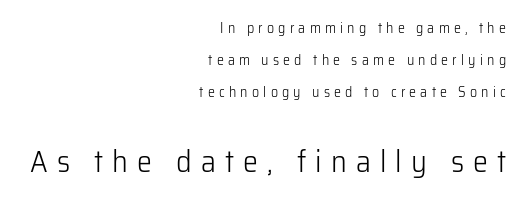
{"serif": "no", "italic": "no", "bold": "no", "weight": "light", "width": "normal", "stroke_contrast": "low", "x_height": "medium", "monospaced": "no", "underline": "no", "align": "right", "line_spacing": "loose", "line_spacing_ratio": 2.29, "letter_spacing": "wide", "letter_spacing_em": 0.3, "larger_block": "second", "size_ratio": 2.14, "glyph_px": 30}
